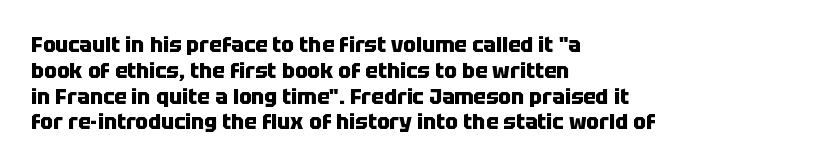
{"italic": "no", "bold": "yes", "underline": "no", "align": "left", "line_spacing_ratio": 1.23, "letter_spacing": "normal", "letter_spacing_em": 0.0, "glyph_px": 21}
